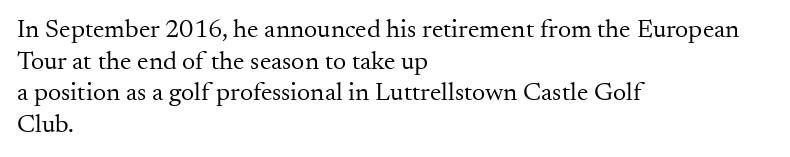
Nope, not italic — everything's standing straight. The font is comparable to plain body text, perhaps lighter. Inter-character spacing is left at the font's built-in metrics. The zone under the glyphs is completely vacant. These lines are set flush left with a ragged right edge.
